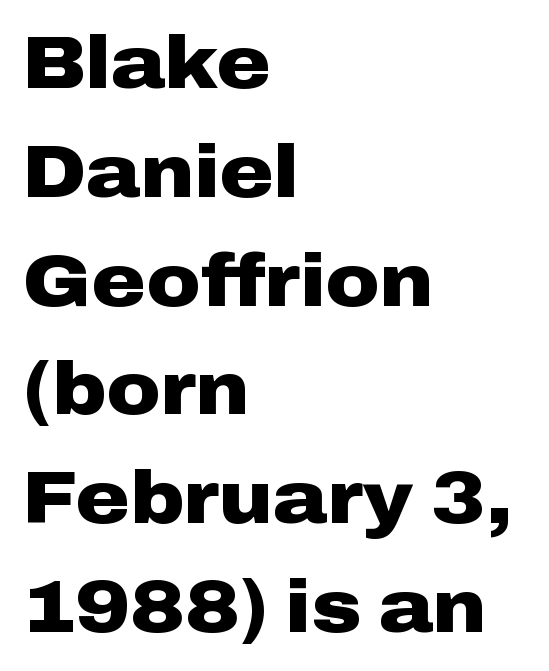
The image shows 74 px heavy, wide sans-serif type, upright; set left-aligned, normal line spacing (1.47x), normal letter spacing, not underlined; low stroke contrast and a medium x-height.
